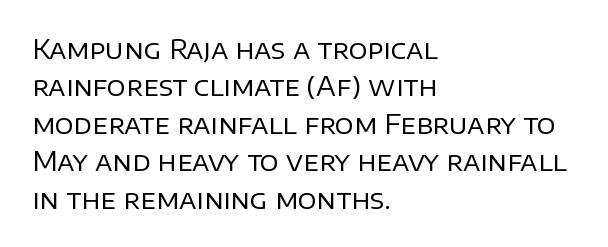
The image shows 26 px text type, upright; set left-aligned, normal line spacing (1.44x), normal letter spacing, not underlined.
